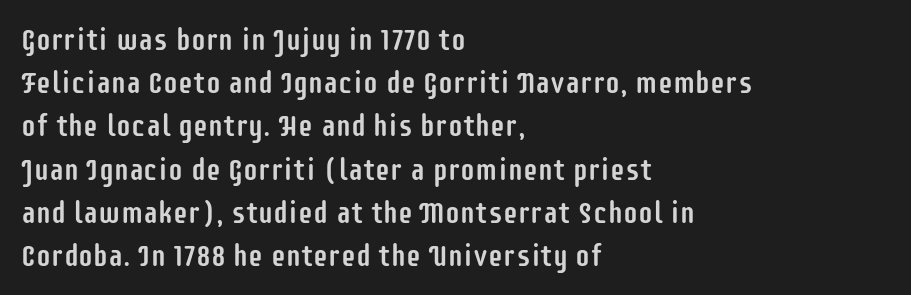
The face used here is a sans, in the tradition of grotesques and geometrics. A typesetter would mark this as roman, not italic. How are the letters spaced? Ordinarily, with no added tracking. Notice how descenders clear the ascenders below comfortably — that's standard leading. The typesetter chose a ragged-right arrangement here. The passage shown is typed in a proportional face where columns would drift.
